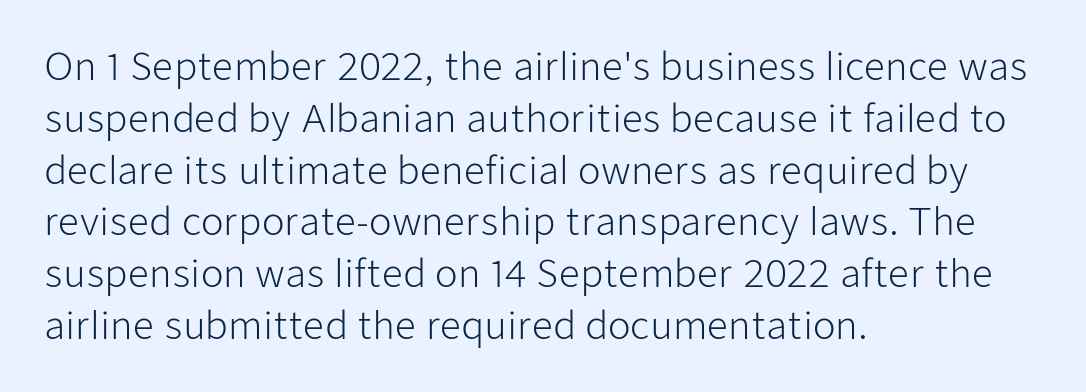
The image shows 37 px light sans-serif type, upright; set left-aligned, normal line spacing (1.4x), normal letter spacing, not underlined; low stroke contrast and a medium x-height.
